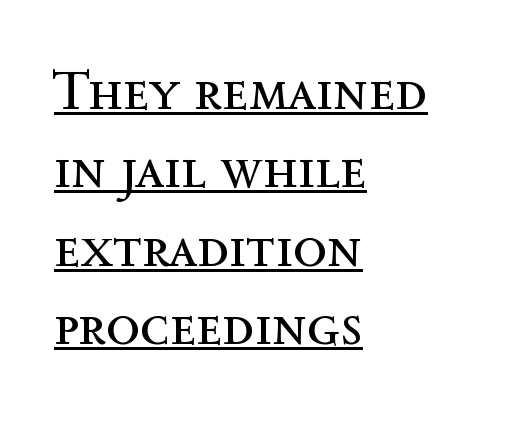
Quick note: underline on. These lines stack with their left ends in a neat column. The rendering keeps characters at their native spacing. The rows are spaced the way most documents space them. Nothing heavy about these letters — not bold at all. Think of a printed novel: that variable character pitch is what you see here.
